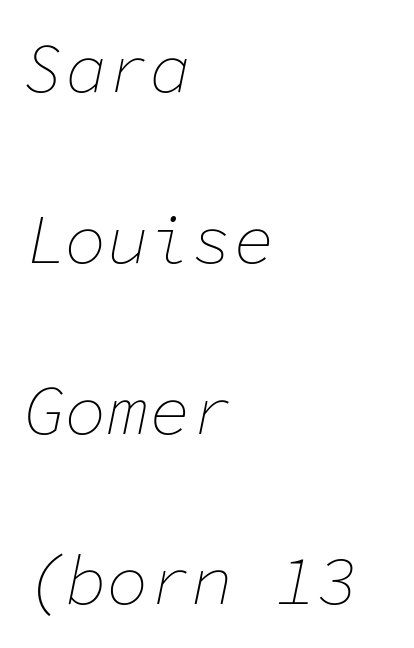
All the whitespace from short lines collects on the right. Caption: face not bold, strokes unweighted. The letterforms sit shoulder to shoulder at normal distance. The rendering uses typewriter-style spacing with identical character cells. Whoever set this chose breathing room over compactness in the vertical rhythm. Beneath every word, the page is bare.
